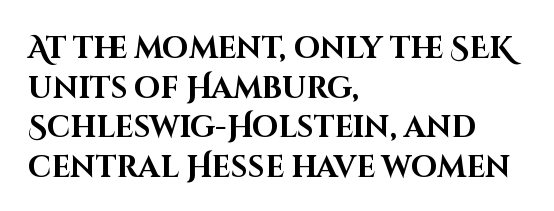
The image shows 30 px bold sans-serif type, upright; set left-aligned, normal line spacing (1.32x), normal letter spacing, not underlined; high stroke contrast and a large x-height.
